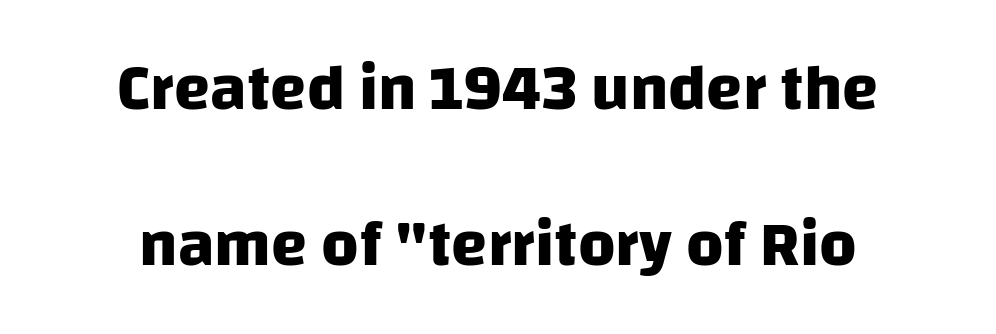
Bold? Absolutely — the strokes are thick and heavy. Compared with typical paragraphs, the rows here are farther apart. Horizontal alignment here is central, giving a formal, balanced look. The words here are not underlined. Does the type have serifs? No, each stem ends abruptly. What stands out about the letter spacing? Nothing — it is the standard amount.
